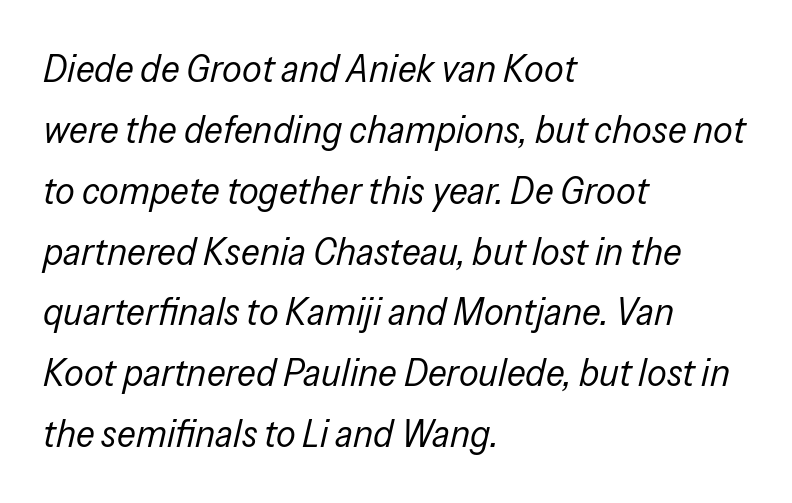
Type without underlining. You could call the tracking neutral — neither tight nor loose. Which margin do the lines hug? The left one — the right edge is uneven. The passage shown leans; its letterforms are oblique.
